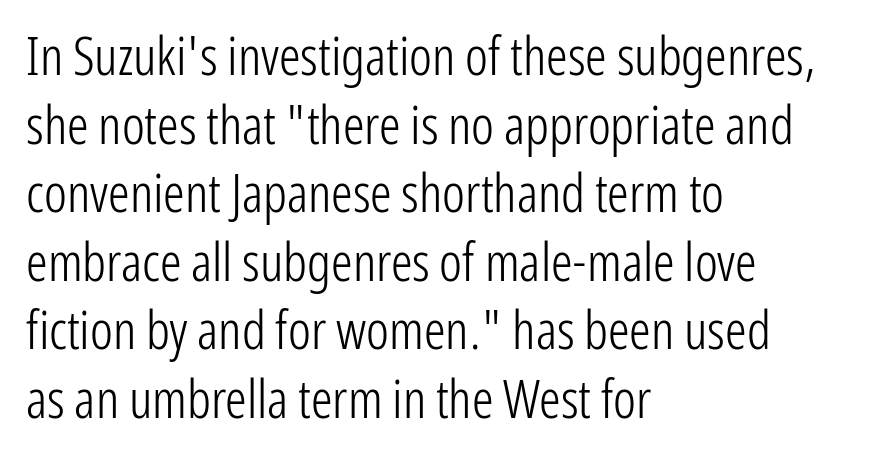
Q: Is the text bold? A: No.
Q: Is the text italic (slanted)? A: No, it is upright.
Q: Is the typeface a serif or a sans-serif typeface? A: Sans-serif.
Q: Is the text underlined? A: No.
Q: How is the paragraph aligned? A: Left-aligned.
Q: Is the spacing between letters normal or unusually wide? A: Normal.
Q: Is the spacing between lines tight, normal or loose? A: Normal.
Q: Width (condensed, normal, or wide)? A: Condensed.
Q: Stroke contrast? A: Low.
Q: x-height? A: Medium.
Q: Monospaced? A: No.
